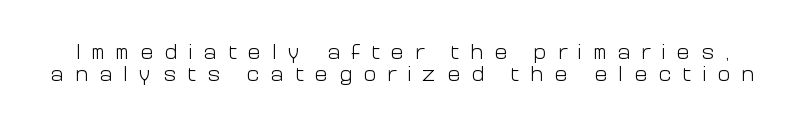
The image shows 22 px text type, upright; set tight line spacing (1.01x), unusually wide letter spacing (+0.5 em), not underlined.
